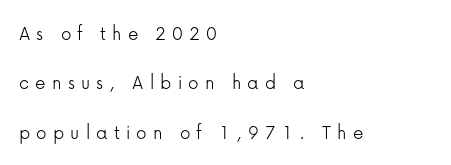
{"italic": "no", "bold": "no", "underline": "no", "align": "left", "line_spacing": "loose", "line_spacing_ratio": 2.35, "letter_spacing": "wide", "letter_spacing_em": 0.29, "glyph_px": 21}
